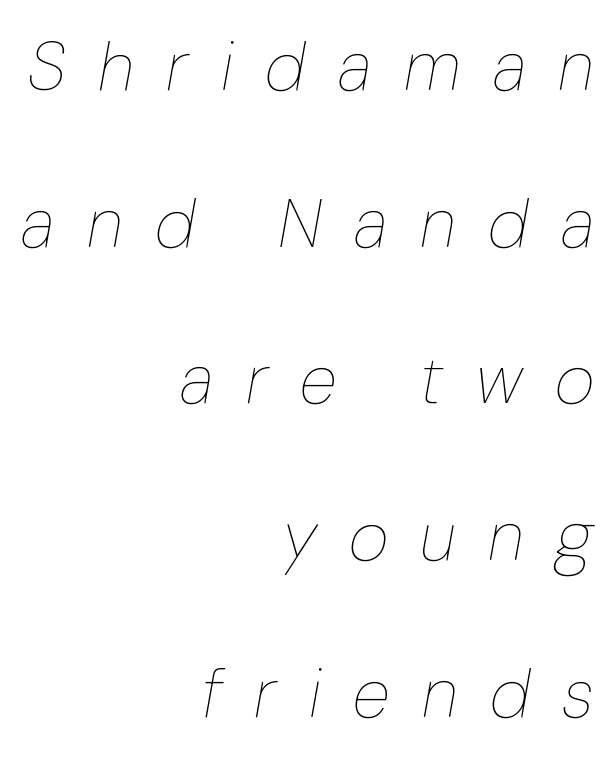
Alignment: flush right. Each letter keeps its own natural width here, so spacing adapts to shape. A typesetter would mark this as italic. Has an underline been added? It has not. There is plenty of visible air inserted between adjacent glyphs. Weight: regular or lighter.
